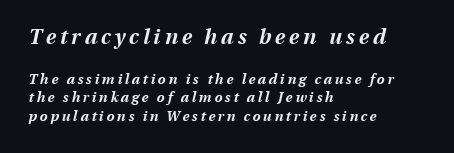
Size hierarchy here favors the leading block over the trailing one. Style check: oblique. Anything drawn beneath the words? Only blank space. Is there much room between lines? A standard amount, neither cramped nor airy. Weight: bold.
